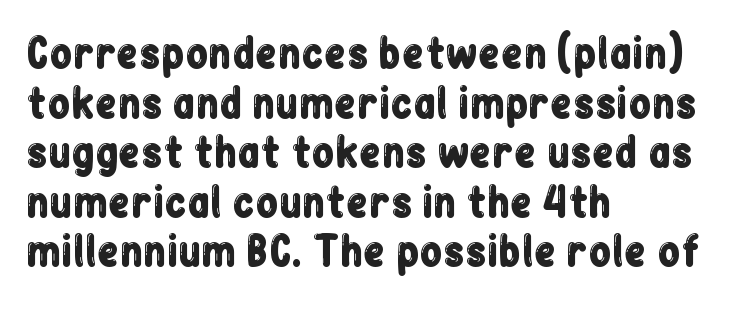
Q: Is the text italic (slanted)? A: No, it is upright.
Q: Is the typeface a serif or a sans-serif typeface? A: Sans-serif.
Q: Is the text underlined? A: No.
Q: How is the paragraph aligned? A: Left-aligned.
Q: Is the spacing between letters normal or unusually wide? A: Normal.
Q: Width (condensed, normal, or wide)? A: Condensed.
Q: Stroke contrast? A: Low.
Q: x-height? A: Medium.
Q: Monospaced? A: No.
